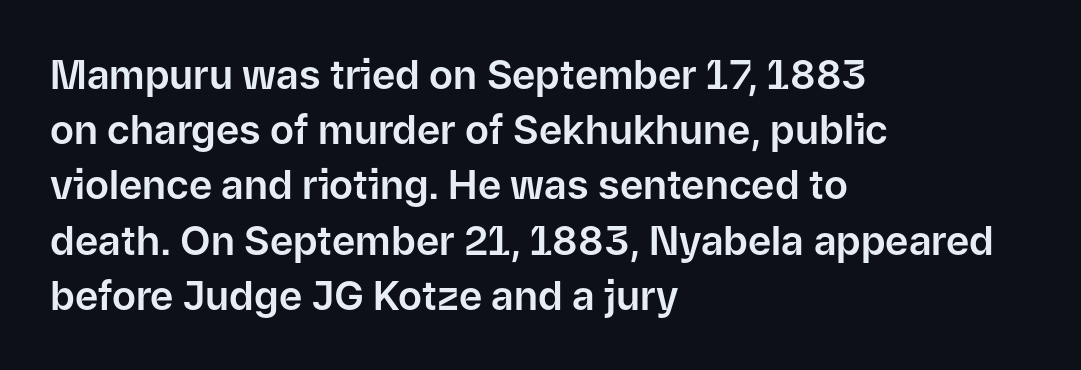
Q: Is the text italic (slanted)? A: No, it is upright.
Q: Is the typeface a serif or a sans-serif typeface? A: Sans-serif.
Q: Is the text underlined? A: No.
Q: How is the paragraph aligned? A: Left-aligned.
Q: Is the spacing between letters normal or unusually wide? A: Normal.
Q: Is the spacing between lines tight, normal or loose? A: Normal.
Q: Width (condensed, normal, or wide)? A: Normal.
Q: Stroke contrast? A: Low.
Q: x-height? A: Medium.
Q: Monospaced? A: No.
